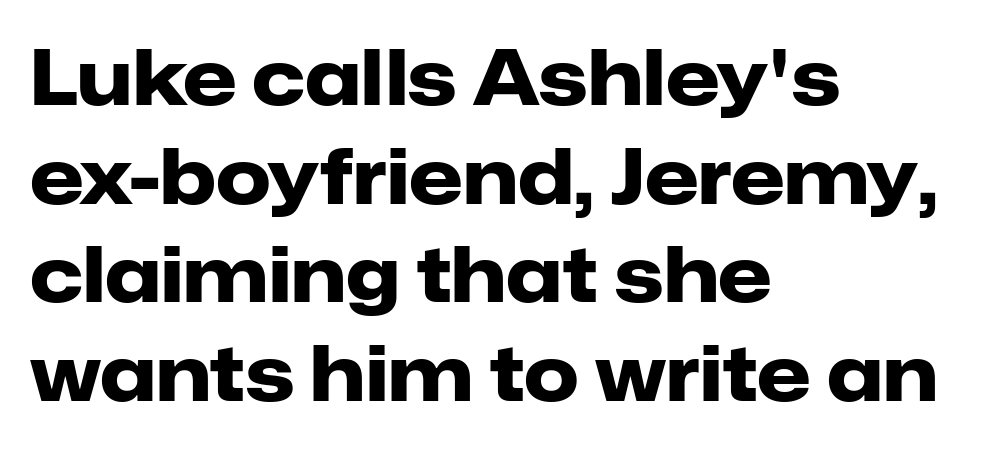
{"serif": "no", "italic": "no", "bold": "yes", "weight": "heavy", "width": "normal", "stroke_contrast": "low", "x_height": "medium", "monospaced": "no", "underline": "no", "align": "left", "line_spacing": "normal", "line_spacing_ratio": 1.28, "letter_spacing": "normal", "letter_spacing_em": 0.0, "glyph_px": 77}
